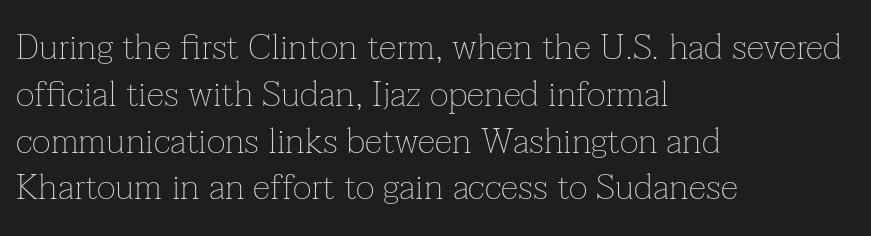
Q: Is the text bold? A: No.
Q: Is the text italic (slanted)? A: No, it is upright.
Q: Is the typeface a serif or a sans-serif typeface? A: Serif.
Q: Is the text underlined? A: No.
Q: How is the paragraph aligned? A: Left-aligned.
Q: Is the spacing between letters normal or unusually wide? A: Normal.
Q: Is the spacing between lines tight, normal or loose? A: Normal.
Q: Width (condensed, normal, or wide)? A: Normal.
Q: Stroke contrast? A: Low.
Q: x-height? A: Medium.
Q: Monospaced? A: No.
